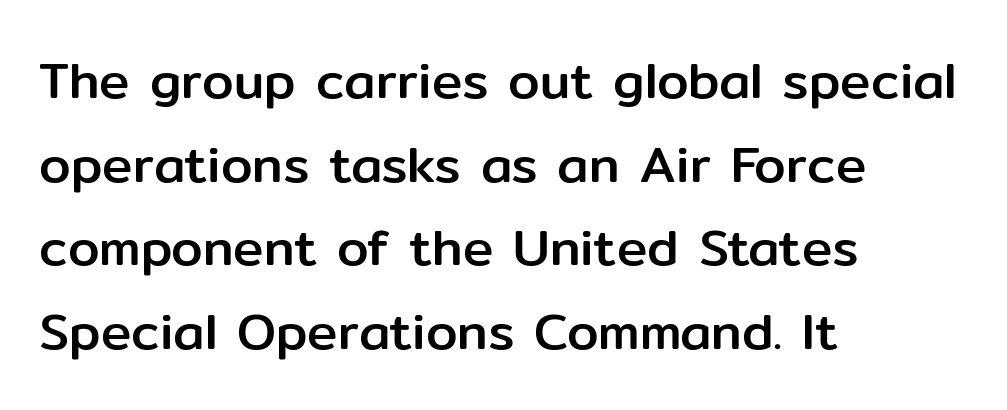
Q: Is the text italic (slanted)? A: No, it is upright.
Q: Is the typeface a serif or a sans-serif typeface? A: Sans-serif.
Q: Is the text underlined? A: No.
Q: How is the paragraph aligned? A: Left-aligned.
Q: Is the spacing between letters normal or unusually wide? A: Normal.
Q: Is the spacing between lines tight, normal or loose? A: Normal.
Q: Width (condensed, normal, or wide)? A: Normal.
Q: Stroke contrast? A: Low.
Q: x-height? A: Medium.
Q: Monospaced? A: No.
